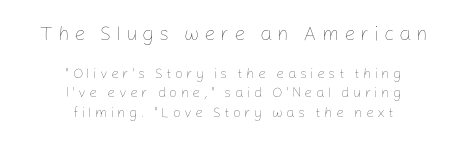
The image shows 20 px text type, upright; set centered, normal line spacing (1.39x), unusually wide letter spacing (+0.24 em), not underlined; the first (top) block is 1.43x larger.
